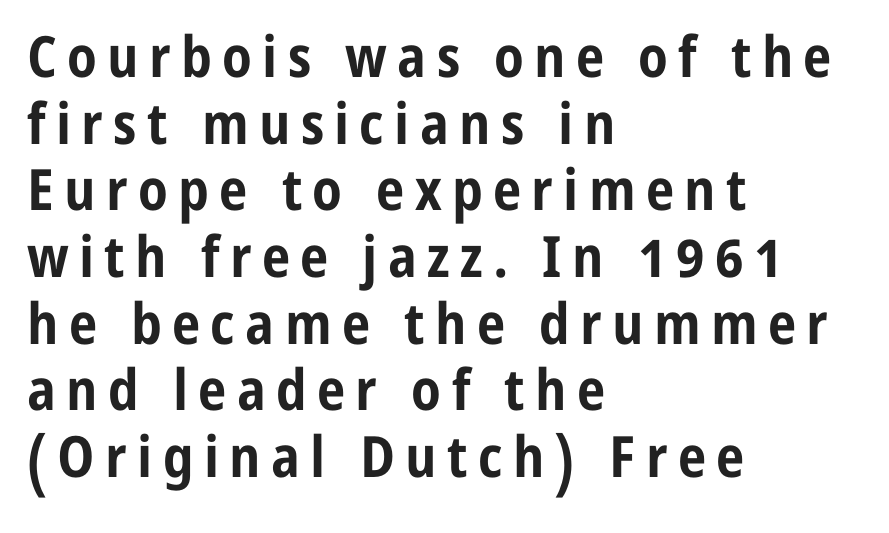
Stroke terminals: plain, sans-serif. Horizontally, the lines are justified to the leading edge only. A clean baseline with only descenders dipping below it. Does the lettering tilt? It doesn't — this is upright.
